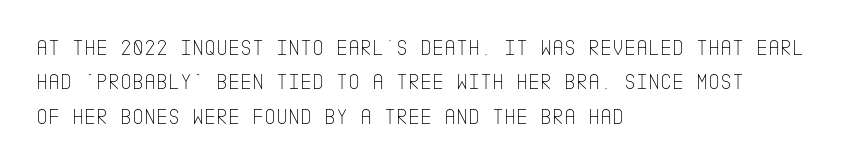
The image shows 23 px text type, upright; set left-aligned, normal line spacing (1.49x), normal letter spacing, not underlined.
